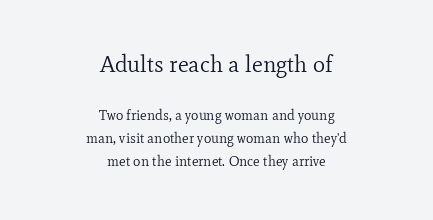
Q: Is the text bold? A: No.
Q: Is the text italic (slanted)? A: No, it is upright.
Q: Is the text underlined? A: No.
Q: How is the paragraph aligned? A: Centered.
Q: Is the spacing between letters normal or unusually wide? A: Normal.
Q: Is the spacing between lines tight, normal or loose? A: Normal.
Q: Which block of text is set in a larger size, the first (top) or the second (bottom)? A: The first (top) one.
